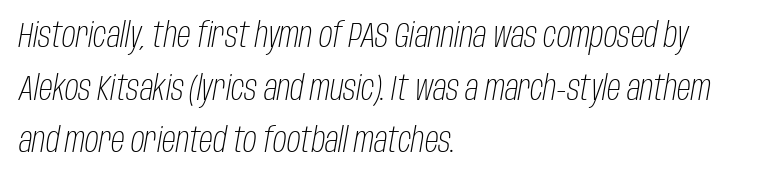
{"italic": "yes", "lean": "right", "slant_degrees": 10, "bold": "no", "weight": "light", "width": "condensed", "stroke_contrast": "low", "x_height": "large", "monospaced": "no", "underline": "no", "align": "left", "line_spacing": "normal", "line_spacing_ratio": 1.55, "letter_spacing": "normal", "letter_spacing_em": 0.0, "glyph_px": 34}
